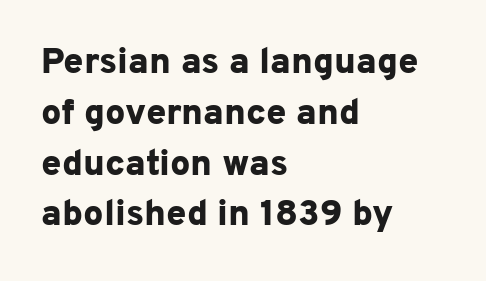
Look at the bottom of the vertical strokes: they stop flat, with no serifs. Rendered with straight, roman letterforms. The gap between lines stays unmarked. What weight is shown? A full bold with thick strokes. Summary of vertical rhythm: regular, with standard interline spacing. Spacing verdict: proportional, widths tailored to each character.
